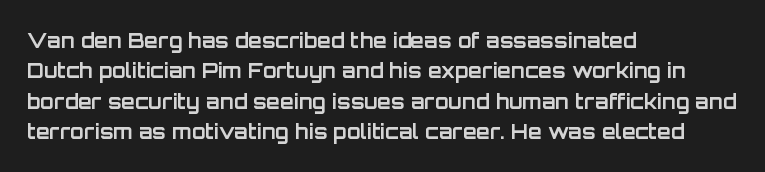
{"italic": "no", "bold": "yes", "underline": "no", "align": "left", "line_spacing": "normal", "line_spacing_ratio": 1.52, "letter_spacing": "normal", "letter_spacing_em": 0.0, "glyph_px": 20}
